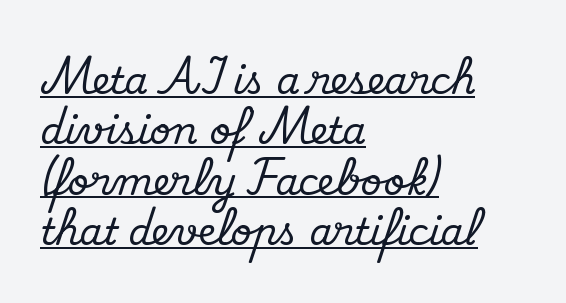
{"serif": "yes", "width": "normal", "stroke_contrast": "medium", "x_height": "small", "monospaced": "no", "underline": "yes", "align": "left", "line_spacing": "normal", "line_spacing_ratio": 1.36, "letter_spacing": "normal", "letter_spacing_em": 0.0, "glyph_px": 37}
